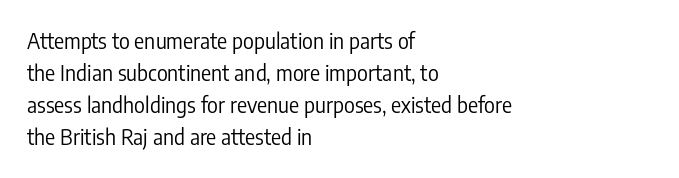
The image shows 21 px text type, upright; set left-aligned, normal line spacing (1.53x), normal letter spacing, not underlined.
